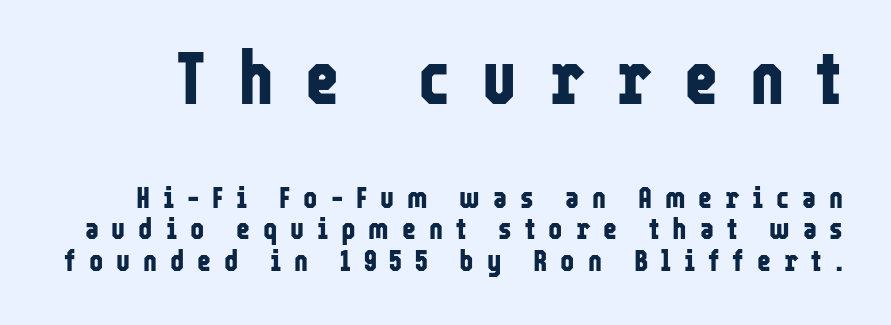
{"serif": "no", "italic": "no", "bold": "yes", "weight": "bold", "width": "condensed", "stroke_contrast": "low", "x_height": "medium", "monospaced": "no", "underline": "no", "line_spacing": "tight", "line_spacing_ratio": 1.05, "letter_spacing": "wide", "letter_spacing_em": 0.43, "larger_block": "first", "size_ratio": 2.47, "glyph_px": 74}
